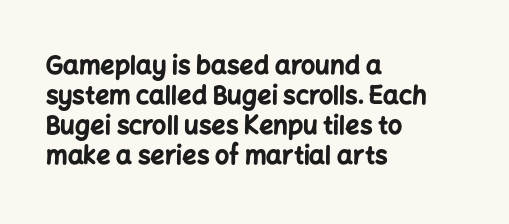
Default kerning and tracking; the words read as compact shapes. The letters stand upright; this is a roman face. Pretty heavy lettering here — definitely bold. The words here are not underlined.
